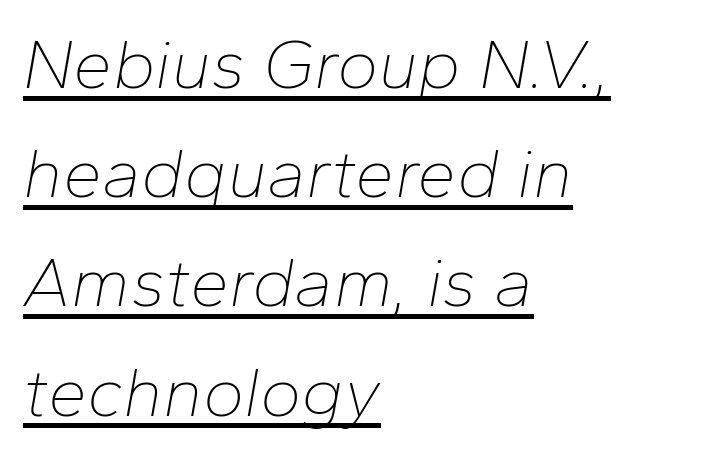
Short and long lines alike share a common starting point at left. No letter is thick-stroked: the sample isn't bold. Emphasis is given by a line drawn under the lettering. One glance says typical: line gaps are just what's usual.
